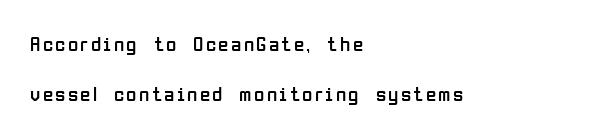
A typesetter would mark this as roman, not italic. The font is comparable to plain body text, perhaps lighter. A bare baseline throughout the passage. The setting favours the left margin, as ordinary paragraphs usually do. Leading: increased.
